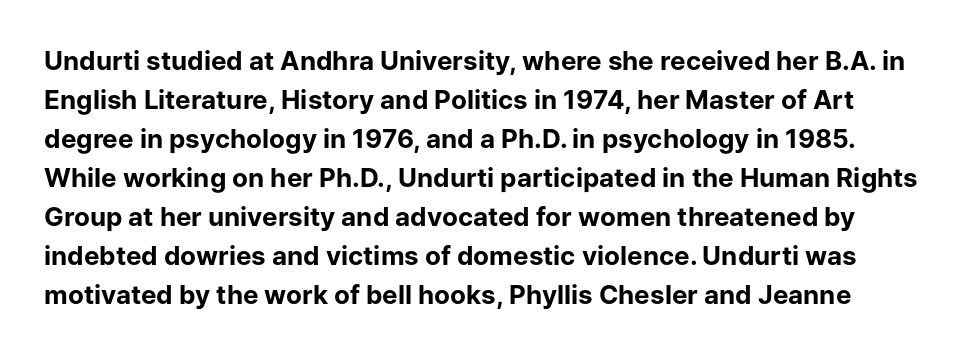
{"italic": "no", "bold": "yes", "underline": "no", "line_spacing": "normal", "line_spacing_ratio": 1.5, "letter_spacing": "normal", "letter_spacing_em": 0.0, "glyph_px": 26}
